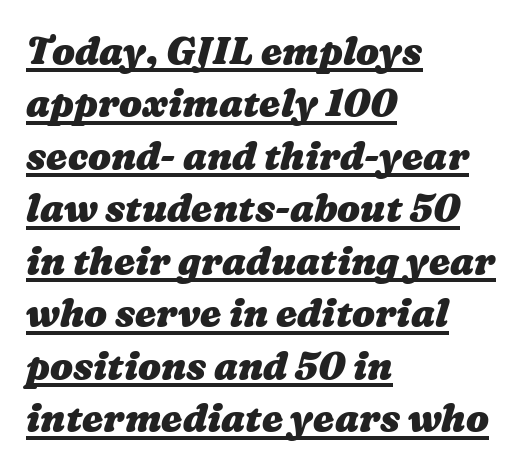
{"bold": "yes", "weight": "heavy", "width": "wide", "stroke_contrast": "medium", "x_height": "medium", "monospaced": "no", "underline": "yes", "align": "left", "line_spacing": "normal", "line_spacing_ratio": 1.38, "letter_spacing": "normal", "letter_spacing_em": 0.0, "glyph_px": 38}
